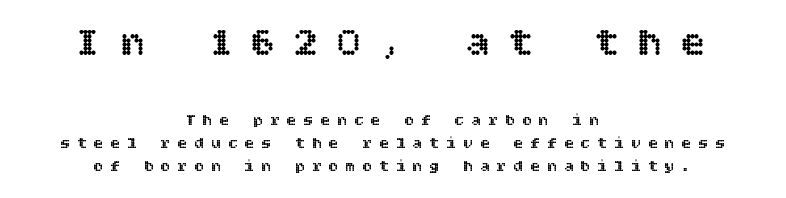
This rendering uses center alignment, leaving both contours irregular but symmetric. Ascenders rise straight up at ninety degrees. Between these two stacked blocks, the higher one wins on size. The rendering uses a moderate line-height, typical for paragraphs. Short note: letters widely spaced. Check under the words: just untouched page.
